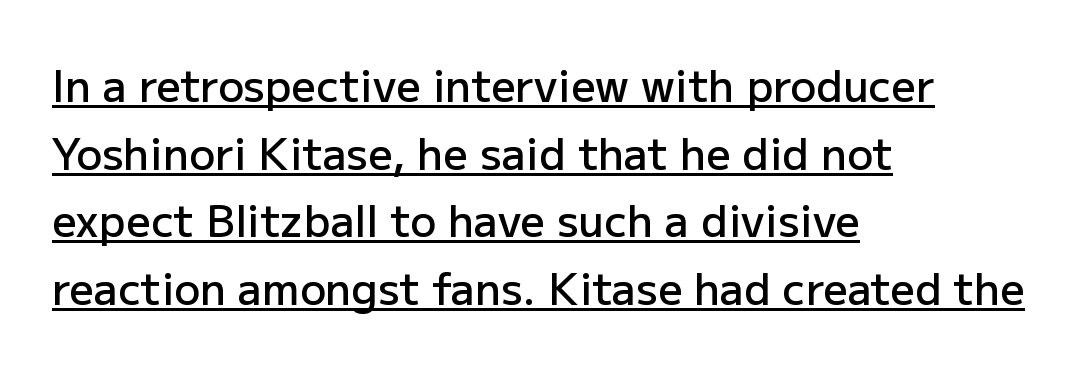
Letter spacing: default. The specimen reads as upright at a glance. Firm but not heavy-handed strokes: this text is semibold. This sample uses a sans-serif face.
